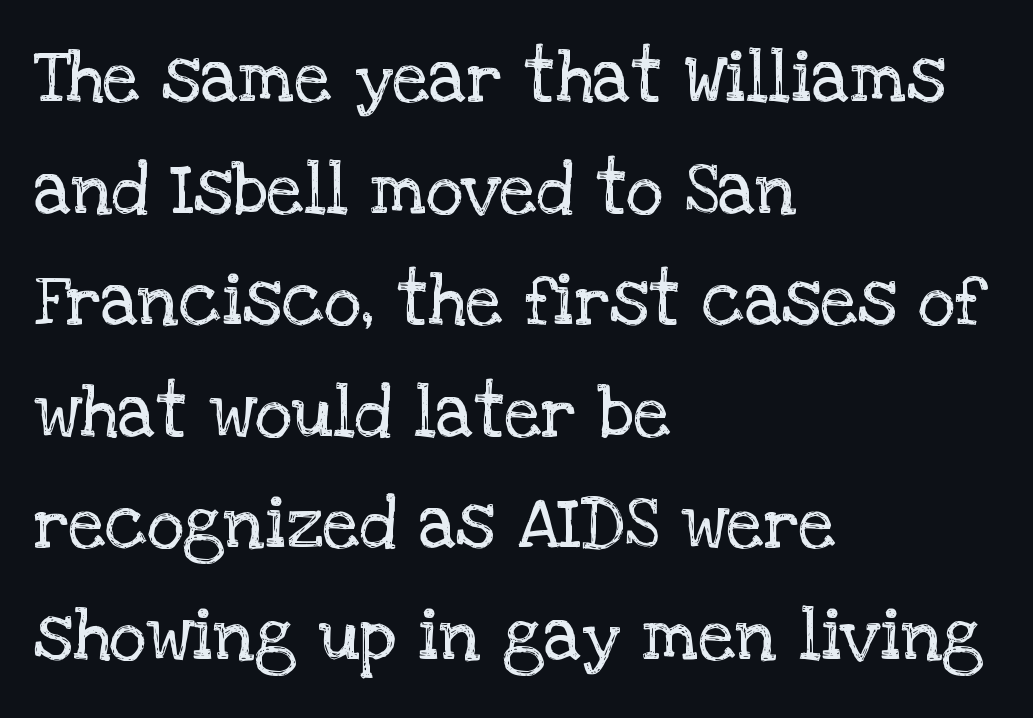
The image shows 72 px regular-weight serif type, upright; set left-aligned, normal line spacing (1.55x), normal letter spacing, not underlined; low stroke contrast and a large x-height.
